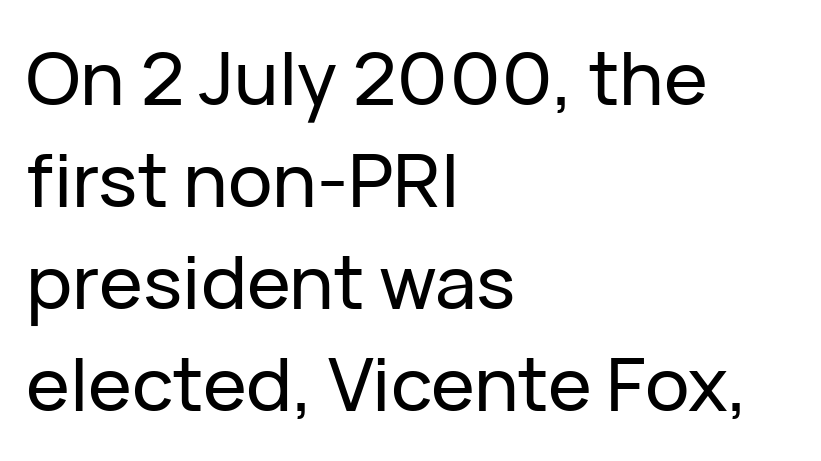
The image shows 74 px sans-serif type, upright; set left-aligned, normal line spacing (1.38x), normal letter spacing, not underlined; low stroke contrast and a medium x-height.
